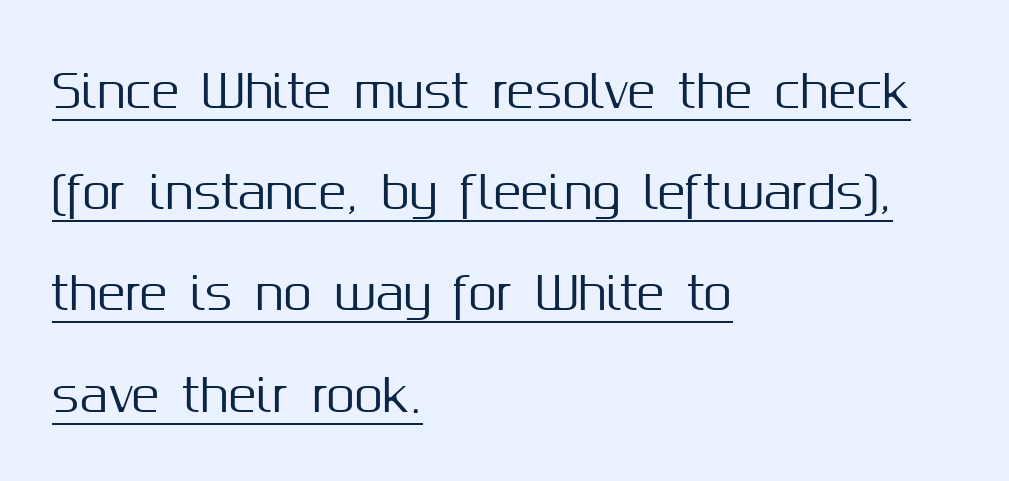
The image shows 46 px sans-serif type, upright; set left-aligned, loose line spacing (2.2x), normal letter spacing, underlined; medium stroke contrast and a medium x-height.
